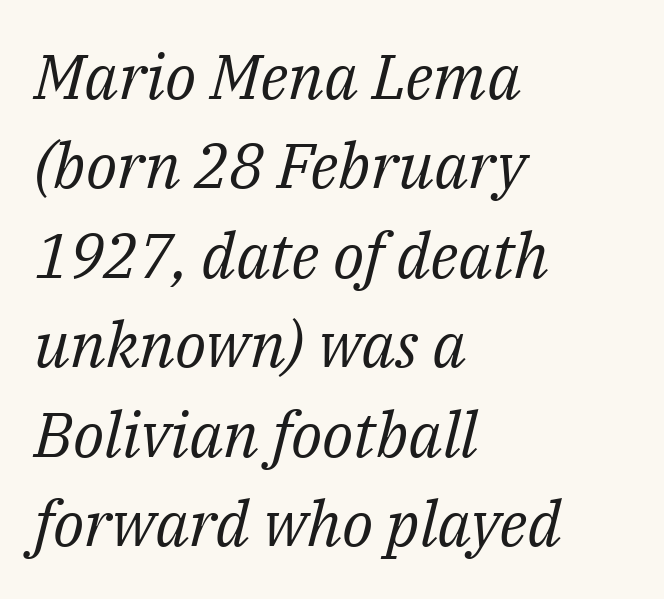
Q: Is the text bold? A: No.
Q: Is the text italic (slanted)? A: Yes, it leans right by about 14 degrees.
Q: Is the typeface a serif or a sans-serif typeface? A: Serif.
Q: Is the text underlined? A: No.
Q: How is the paragraph aligned? A: Left-aligned.
Q: Is the spacing between letters normal or unusually wide? A: Normal.
Q: Is the spacing between lines tight, normal or loose? A: Normal.
Q: Width (condensed, normal, or wide)? A: Normal.
Q: Stroke contrast? A: Medium.
Q: x-height? A: Medium.
Q: Monospaced? A: No.
